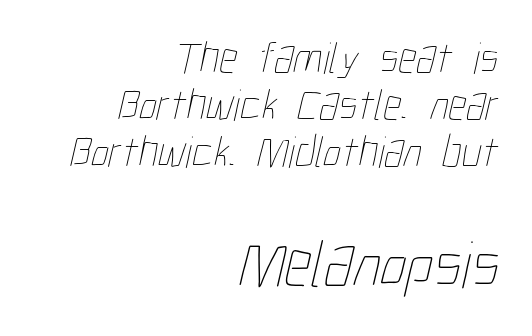
Q: Is the text bold? A: No.
Q: Is the text underlined? A: No.
Q: How is the paragraph aligned? A: Right-aligned.
Q: Is the spacing between letters normal or unusually wide? A: Normal.
Q: Is the spacing between lines tight, normal or loose? A: Tight.
Q: Which block of text is set in a larger size, the first (top) or the second (bottom)? A: The second (bottom) one.
Q: Width (condensed, normal, or wide)? A: Condensed.
Q: Stroke contrast? A: Low.
Q: x-height? A: Medium.
Q: Monospaced? A: No.
